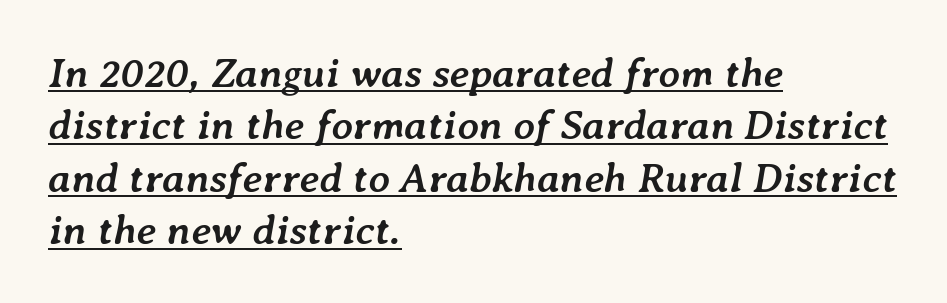
{"italic": "yes", "lean": "right", "slant_degrees": 7, "bold": "yes", "weight": "semibold", "width": "normal", "stroke_contrast": "low", "x_height": "medium", "monospaced": "no", "underline": "yes", "align": "left", "line_spacing": "normal", "line_spacing_ratio": 1.25, "letter_spacing": "normal", "letter_spacing_em": 0.0, "glyph_px": 42}
